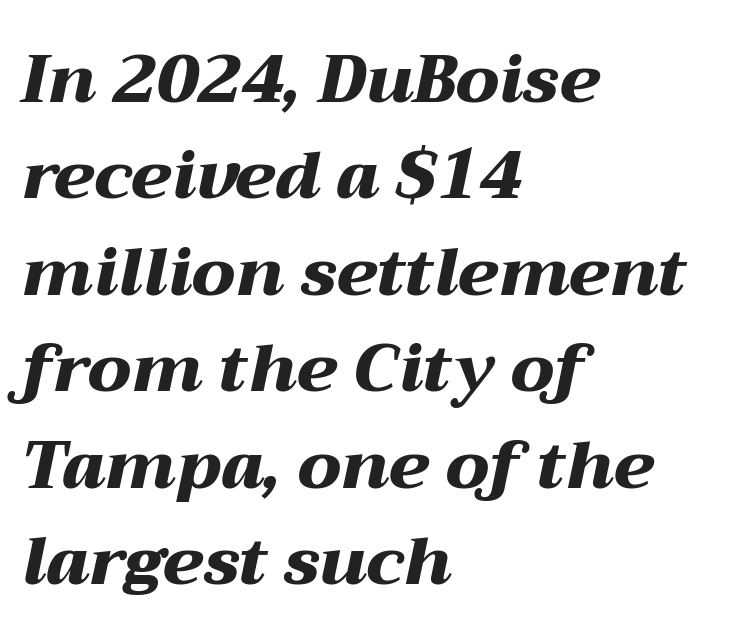
Q: Is the text bold? A: Yes.
Q: Is the text italic (slanted)? A: Yes, it leans right by about 12 degrees.
Q: Is the text underlined? A: No.
Q: How is the paragraph aligned? A: Left-aligned.
Q: Is the spacing between letters normal or unusually wide? A: Normal.
Q: Is the spacing between lines tight, normal or loose? A: Normal.
Q: Width (condensed, normal, or wide)? A: Wide.
Q: Stroke contrast? A: Medium.
Q: x-height? A: Medium.
Q: Monospaced? A: No.
